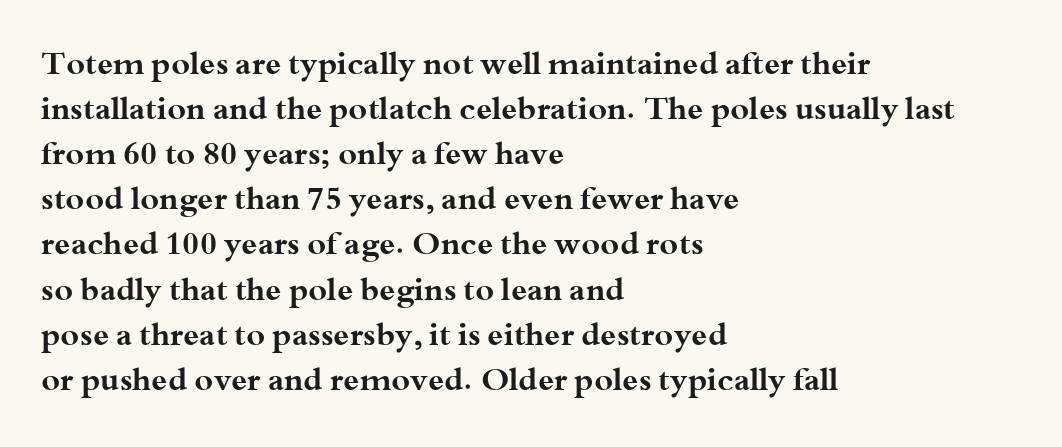
{"serif": "yes", "italic": "no", "bold": "yes", "weight": "bold", "width": "wide", "stroke_contrast": "medium", "x_height": "small", "monospaced": "no", "underline": "no", "align": "left", "line_spacing": "normal", "line_spacing_ratio": 1.41, "letter_spacing": "normal", "letter_spacing_em": 0.0, "glyph_px": 32}
